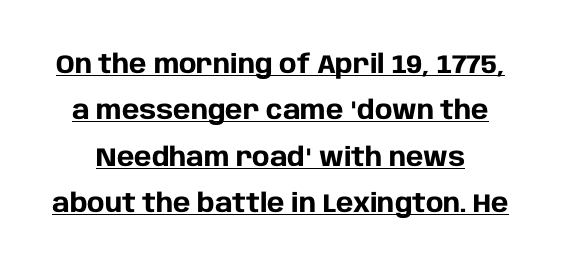
The image shows 26 px bold type, upright; set line spacing 1.78x, normal letter spacing, underlined.
